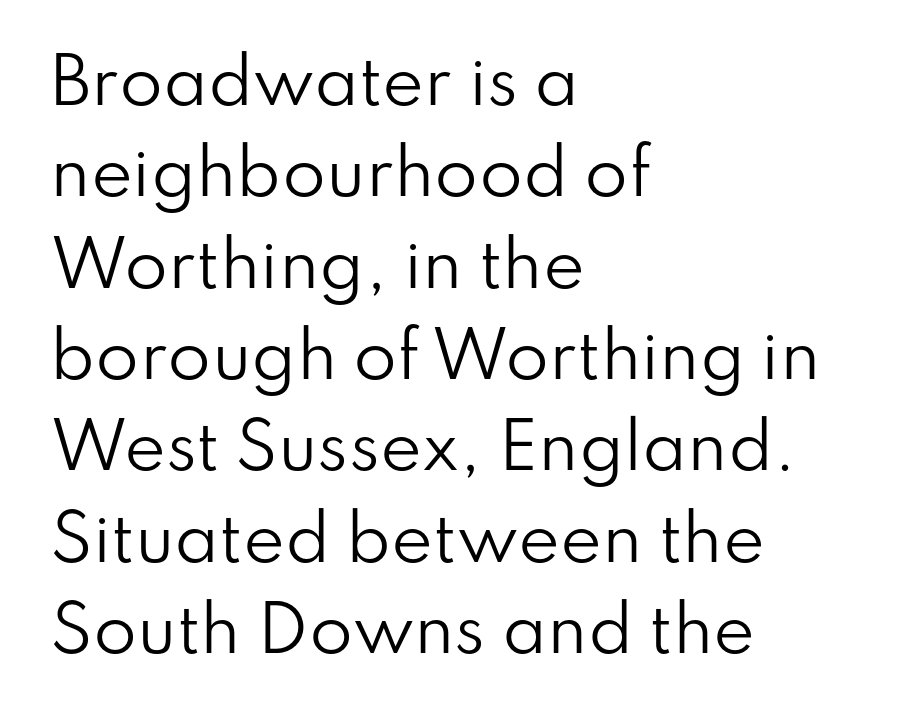
Q: Is the text bold? A: No.
Q: Is the text italic (slanted)? A: No, it is upright.
Q: Is the typeface a serif or a sans-serif typeface? A: Sans-serif.
Q: Is the text underlined? A: No.
Q: How is the paragraph aligned? A: Left-aligned.
Q: Is the spacing between letters normal or unusually wide? A: Normal.
Q: Is the spacing between lines tight, normal or loose? A: Normal.
Q: Width (condensed, normal, or wide)? A: Normal.
Q: Stroke contrast? A: Low.
Q: x-height? A: Small.
Q: Monospaced? A: No.
